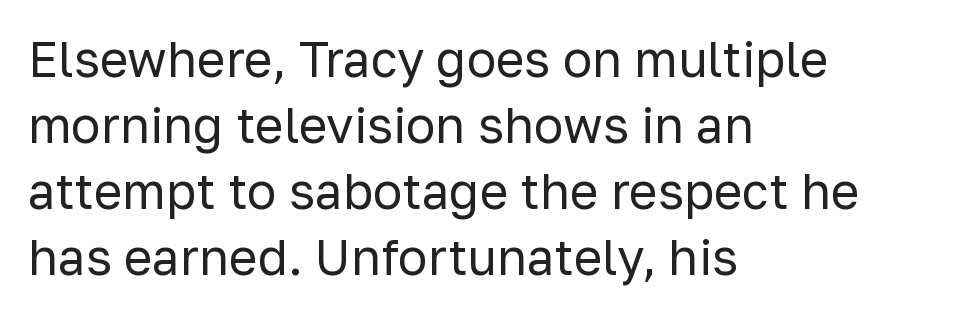
Q: Is the text bold? A: No.
Q: Is the text italic (slanted)? A: No, it is upright.
Q: Is the typeface a serif or a sans-serif typeface? A: Sans-serif.
Q: Is the text underlined? A: No.
Q: How is the paragraph aligned? A: Left-aligned.
Q: Is the spacing between letters normal or unusually wide? A: Normal.
Q: Is the spacing between lines tight, normal or loose? A: Normal.
Q: Width (condensed, normal, or wide)? A: Normal.
Q: Stroke contrast? A: Low.
Q: x-height? A: Medium.
Q: Monospaced? A: No.
